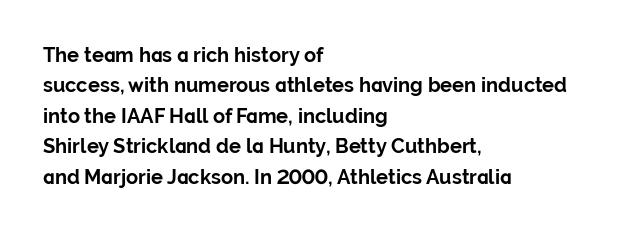
The image shows 20 px bold type, upright; set left-aligned, normal line spacing (1.52x), normal letter spacing, not underlined.
